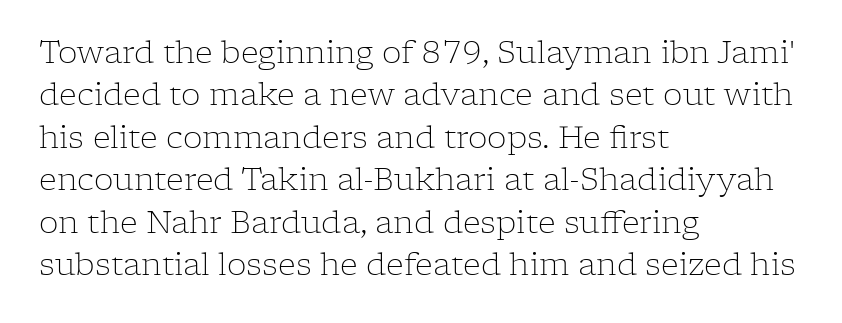
{"serif": "yes", "italic": "no", "bold": "no", "weight": "light", "width": "normal", "stroke_contrast": "low", "x_height": "medium", "monospaced": "no", "underline": "no", "align": "left", "line_spacing": "normal", "line_spacing_ratio": 1.37, "letter_spacing": "normal", "letter_spacing_em": 0.0, "glyph_px": 31}
